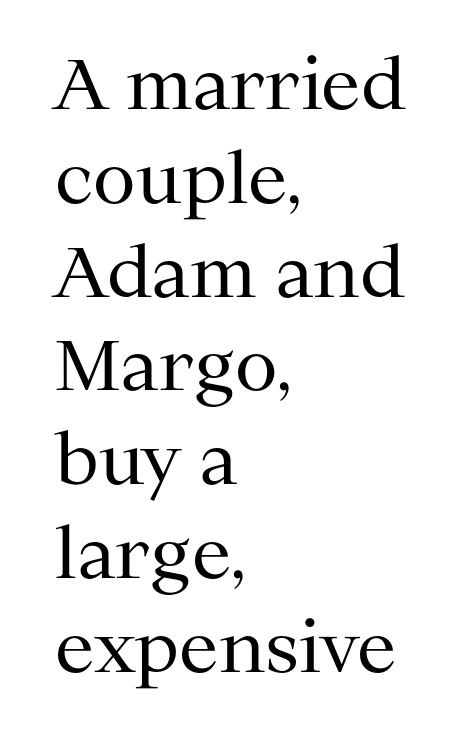
The gaps between neighbouring characters are ordinary and unremarkable. Check under the words: just untouched page. Line starts are locked; line ends wander. Upright lettering throughout. Vertical stems look standard width or narrower in stroke.
